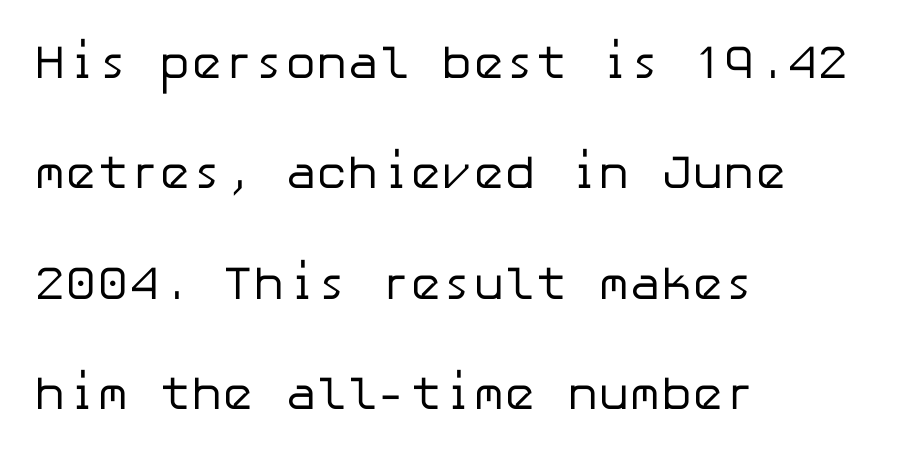
The image shows 47 px regular-weight sans-serif type, upright; set left-aligned, loose line spacing (2.35x), normal letter spacing, not underlined; low stroke contrast and a medium x-height.
